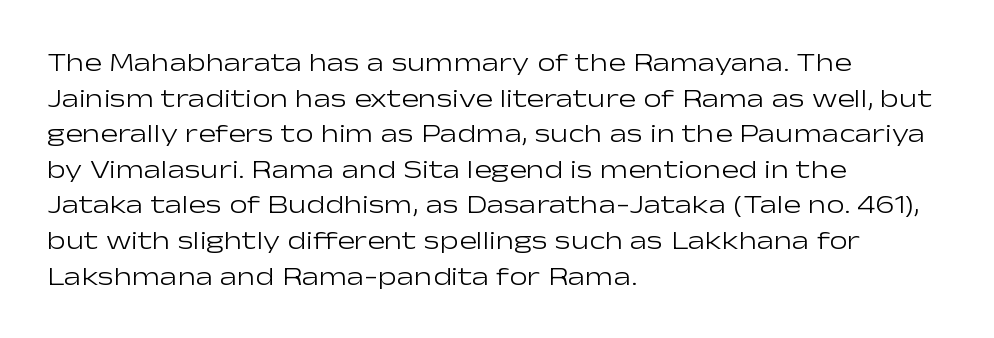
The image shows 26 px text type, upright; set left-aligned, normal line spacing (1.37x), normal letter spacing, not underlined.
